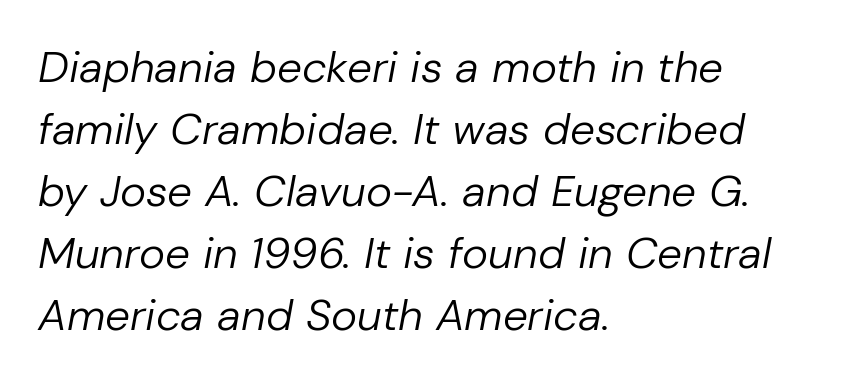
The cut favours lightness, reaching ordinary text weight at its darkest. Slanted lettering throughout. Only glyphs here, with clear space below each row. You could not count columns in this text — the font is proportionally spaced. The tracking reads as untouched default to a designer's eye.
